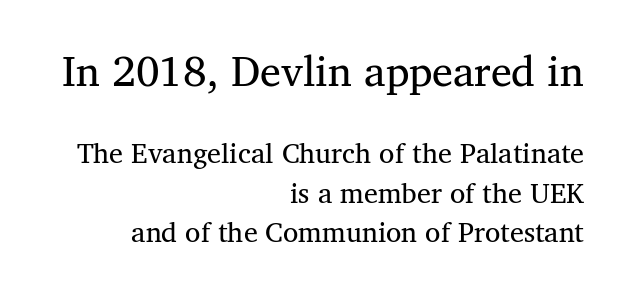
{"serif": "yes", "bold": "no", "weight": "regular", "width": "normal", "stroke_contrast": "medium", "x_height": "medium", "monospaced": "no", "underline": "no", "align": "right", "line_spacing": "normal", "line_spacing_ratio": 1.4, "letter_spacing": "normal", "letter_spacing_em": 0.0, "larger_block": "first", "size_ratio": 1.5, "glyph_px": 42}
